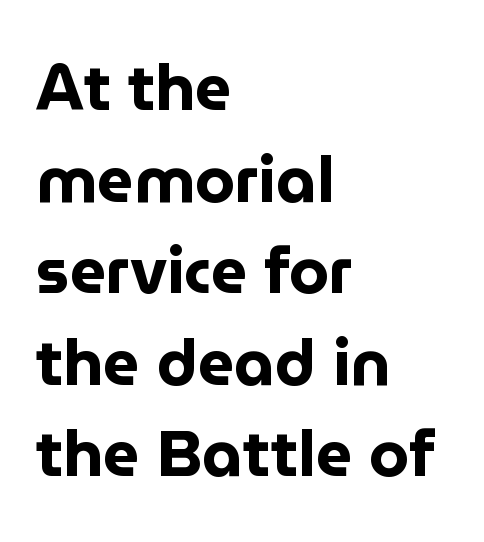
Q: Is the text bold? A: Yes.
Q: Is the text italic (slanted)? A: No, it is upright.
Q: Is the typeface a serif or a sans-serif typeface? A: Sans-serif.
Q: Is the text underlined? A: No.
Q: How is the paragraph aligned? A: Left-aligned.
Q: Is the spacing between letters normal or unusually wide? A: Normal.
Q: Is the spacing between lines tight, normal or loose? A: Normal.
Q: Width (condensed, normal, or wide)? A: Normal.
Q: Stroke contrast? A: Low.
Q: x-height? A: Medium.
Q: Monospaced? A: No.
